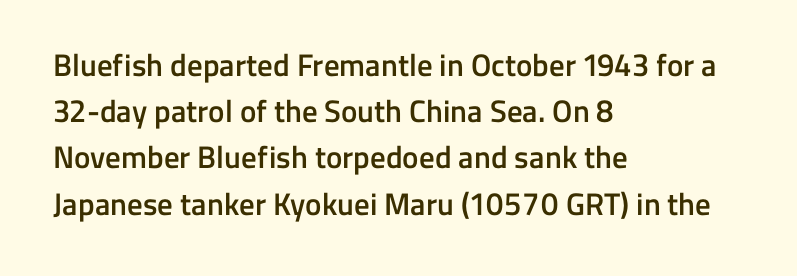
The image shows 31 px semibold sans-serif type, upright; set left-aligned, normal line spacing (1.49x), normal letter spacing, not underlined; low stroke contrast and a medium x-height.
